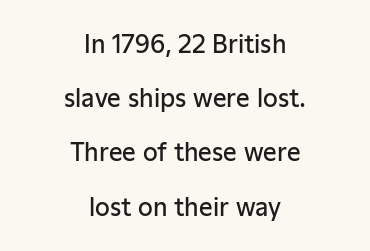
{"italic": "no", "bold": "semi", "underline": "no", "align": "center", "line_spacing": "loose", "line_spacing_ratio": 2.26, "letter_spacing": "normal", "letter_spacing_em": 0.0, "glyph_px": 24}
